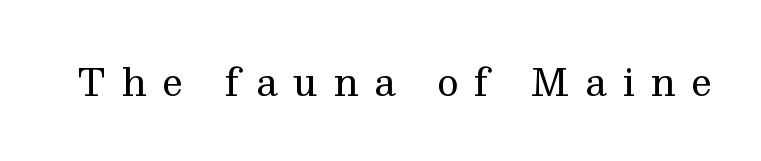
Is the type heavy? It reads as light-to-regular instead. Every character sits straight up, as roman type does. Spacing verdict: proportional, widths tailored to each character. Here the glyphs are tracked loosely, breaking word shapes into spaced letters.
